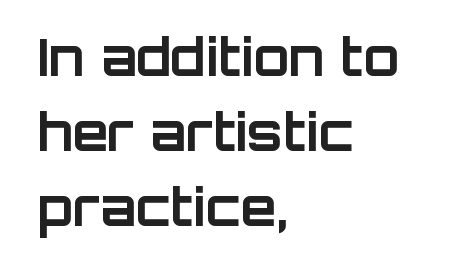
Q: Is the text bold? A: Yes.
Q: Is the text italic (slanted)? A: No, it is upright.
Q: Is the typeface a serif or a sans-serif typeface? A: Sans-serif.
Q: Is the text underlined? A: No.
Q: How is the paragraph aligned? A: Left-aligned.
Q: Is the spacing between letters normal or unusually wide? A: Normal.
Q: Is the spacing between lines tight, normal or loose? A: Normal.
Q: Width (condensed, normal, or wide)? A: Normal.
Q: Stroke contrast? A: Low.
Q: x-height? A: Large.
Q: Monospaced? A: No.
